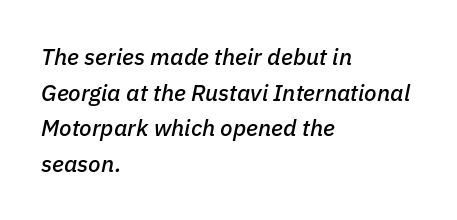
{"italic": "yes", "lean": "right", "slant_degrees": 11, "underline": "no", "align": "left", "line_spacing": "normal", "line_spacing_ratio": 1.55, "letter_spacing": "normal", "letter_spacing_em": 0.0, "glyph_px": 23}
